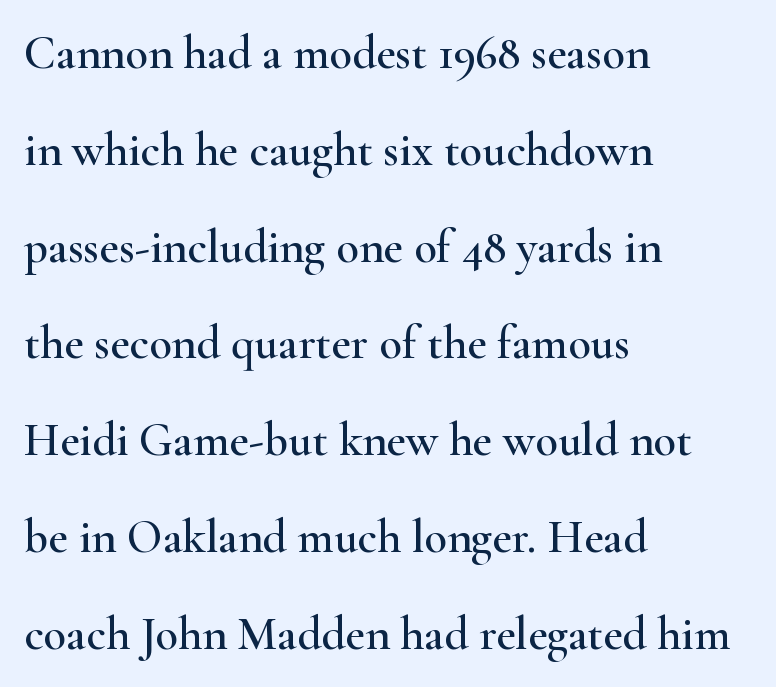
The image shows 47 px wide serif type, upright; set left-aligned, loose line spacing (2.06x), normal letter spacing, not underlined; high stroke contrast and a small x-height.
